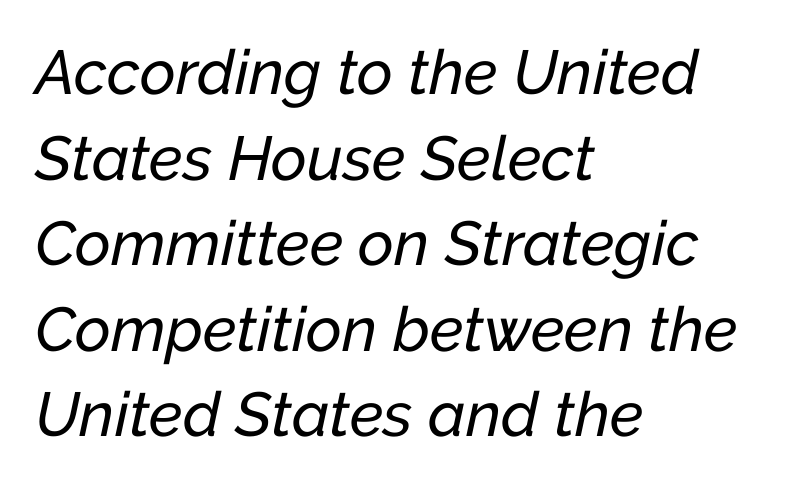
Q: Is the text italic (slanted)? A: Yes, it leans right by about 12 degrees.
Q: Is the text underlined? A: No.
Q: How is the paragraph aligned? A: Left-aligned.
Q: Is the spacing between letters normal or unusually wide? A: Normal.
Q: Is the spacing between lines tight, normal or loose? A: Normal.
Q: Width (condensed, normal, or wide)? A: Normal.
Q: Stroke contrast? A: Low.
Q: x-height? A: Medium.
Q: Monospaced? A: No.
